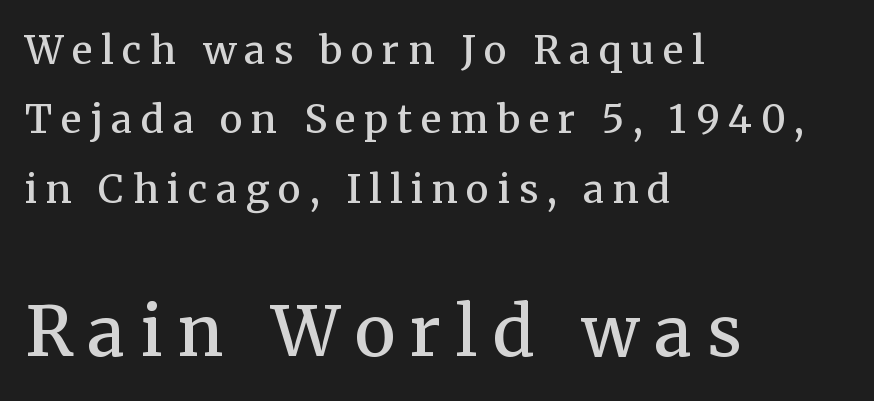
{"serif": "yes", "italic": "no", "bold": "semi", "weight": "semibold", "width": "normal", "stroke_contrast": "medium", "x_height": "medium", "monospaced": "no", "underline": "no", "align": "left", "line_spacing_ratio": 1.78, "letter_spacing": "wide", "letter_spacing_em": 0.22, "larger_block": "second", "size_ratio": 1.77, "glyph_px": 69}
